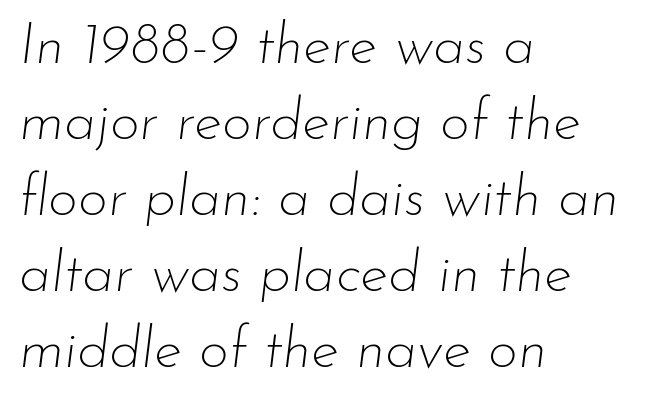
The image shows 58 px thin type, italic (leaning right); set left-aligned, normal line spacing (1.31x), normal letter spacing, not underlined; low stroke contrast and a small x-height.
